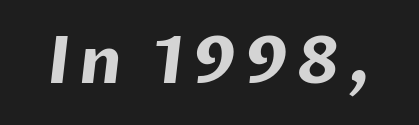
{"serif": "no", "bold": "yes", "weight": "bold", "width": "normal", "stroke_contrast": "low", "x_height": "medium", "monospaced": "no", "underline": "no", "glyph_px": 66}
